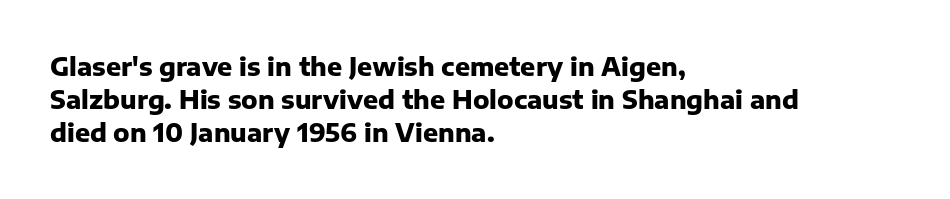
{"italic": "no", "bold": "yes", "underline": "no", "align": "left", "line_spacing": "normal", "line_spacing_ratio": 1.33, "letter_spacing": "normal", "letter_spacing_em": 0.0, "glyph_px": 25}
